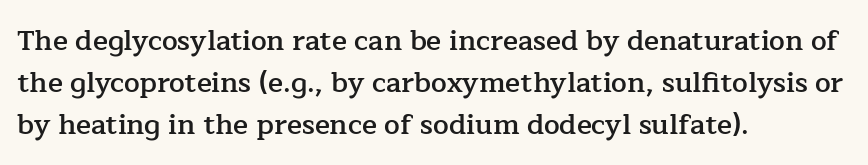
The image shows 28 px semibold serif type, upright; set left-aligned, normal line spacing (1.5x), normal letter spacing, not underlined; low stroke contrast and a medium x-height.
